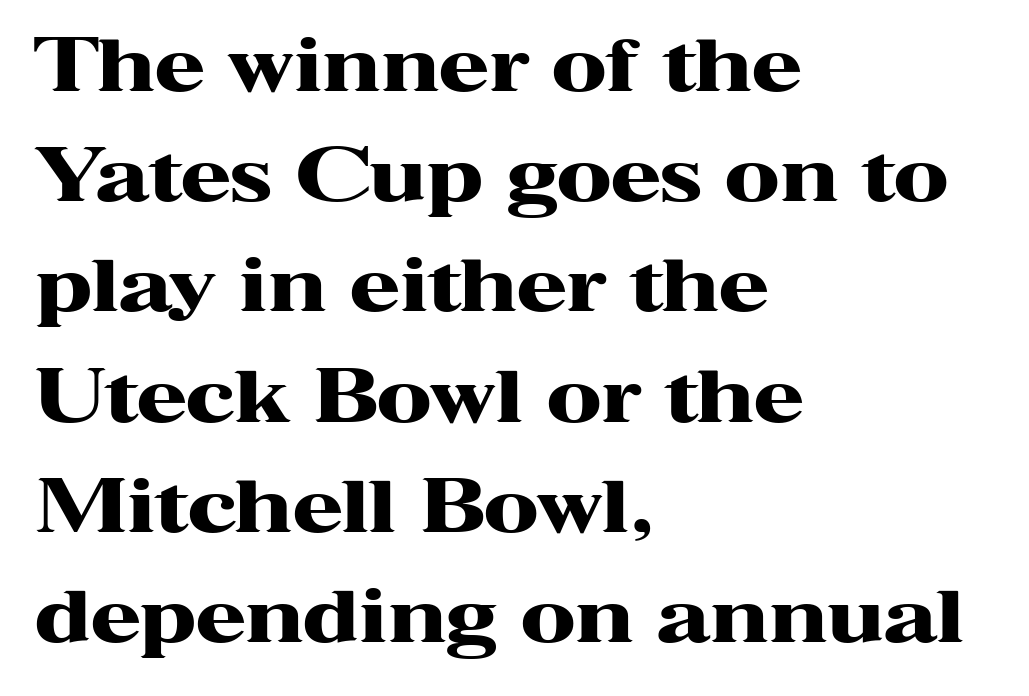
The axis of the letterforms is exactly vertical. Chunky letters — that's bold for sure. Rule under the text: the space is simply empty. The type is set solid horizontally, with unmodified tracking. Note: serifs present on the glyphs. Spacing verdict: proportional, widths tailored to each character.
